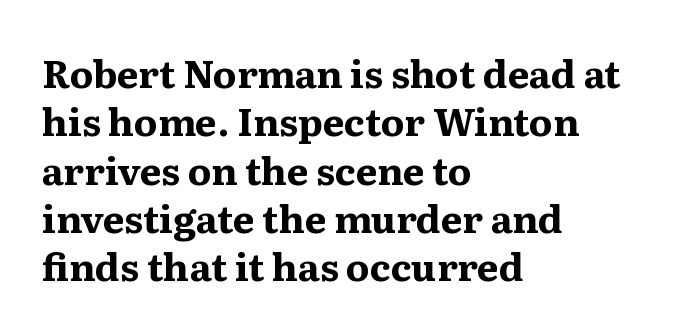
The image shows 38 px bold serif type, upright; set left-aligned, normal line spacing (1.27x), normal letter spacing, not underlined; medium stroke contrast and a medium x-height.
